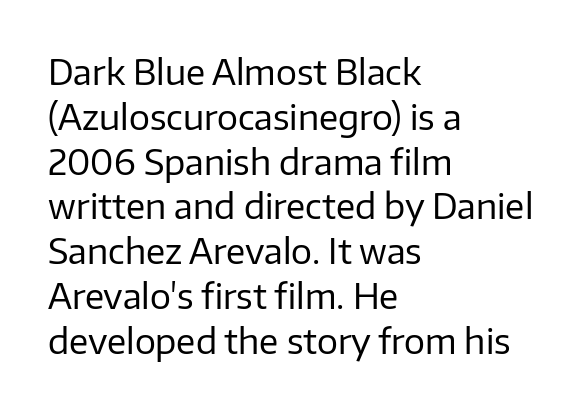
{"serif": "no", "italic": "no", "bold": "no", "weight": "regular", "width": "normal", "stroke_contrast": "low", "x_height": "medium", "monospaced": "no", "underline": "no", "align": "left", "line_spacing": "normal", "line_spacing_ratio": 1.28, "letter_spacing": "normal", "letter_spacing_em": 0.0, "glyph_px": 35}
